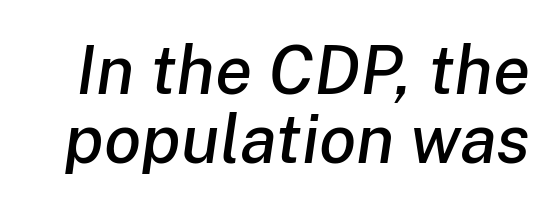
Q: Is the text italic (slanted)? A: Yes, it leans right by about 8 degrees.
Q: Is the text underlined? A: No.
Q: Is the spacing between letters normal or unusually wide? A: Normal.
Q: Is the spacing between lines tight, normal or loose? A: Tight.
Q: Width (condensed, normal, or wide)? A: Normal.
Q: Stroke contrast? A: Low.
Q: x-height? A: Medium.
Q: Monospaced? A: No.
